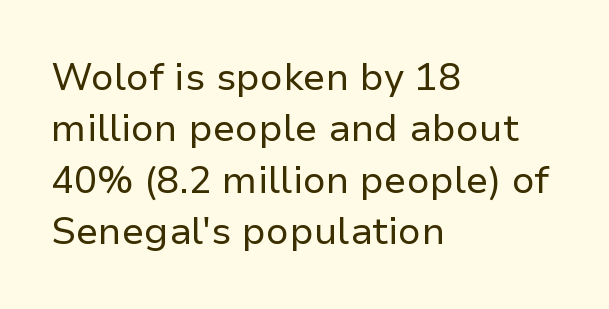
The image shows 38 px regular-weight sans-serif type, upright; set left-aligned, normal line spacing (1.35x), normal letter spacing, not underlined; low stroke contrast and a medium x-height.
